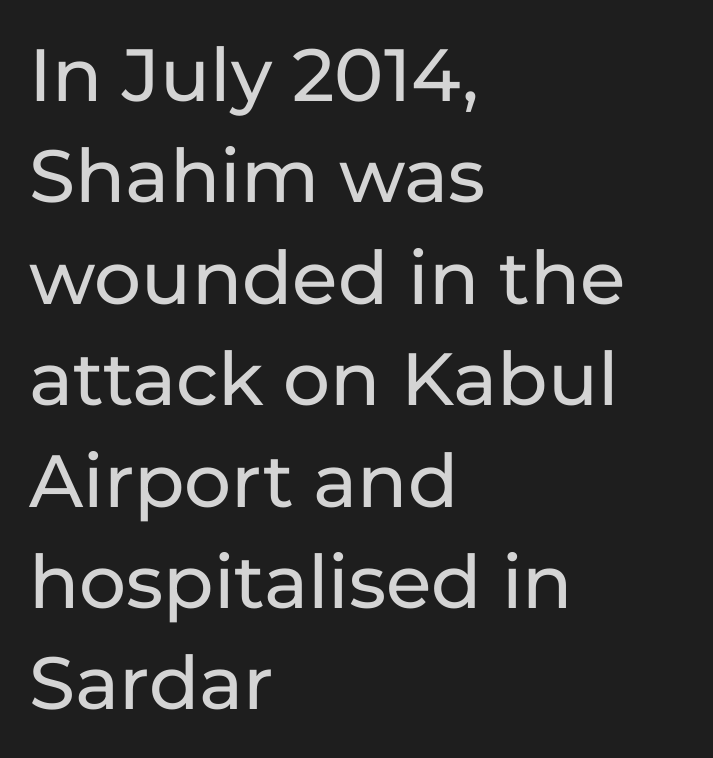
Q: Is the text italic (slanted)? A: No, it is upright.
Q: Is the typeface a serif or a sans-serif typeface? A: Sans-serif.
Q: Is the text underlined? A: No.
Q: How is the paragraph aligned? A: Left-aligned.
Q: Is the spacing between letters normal or unusually wide? A: Normal.
Q: Is the spacing between lines tight, normal or loose? A: Normal.
Q: Width (condensed, normal, or wide)? A: Normal.
Q: Stroke contrast? A: Low.
Q: x-height? A: Medium.
Q: Monospaced? A: No.
